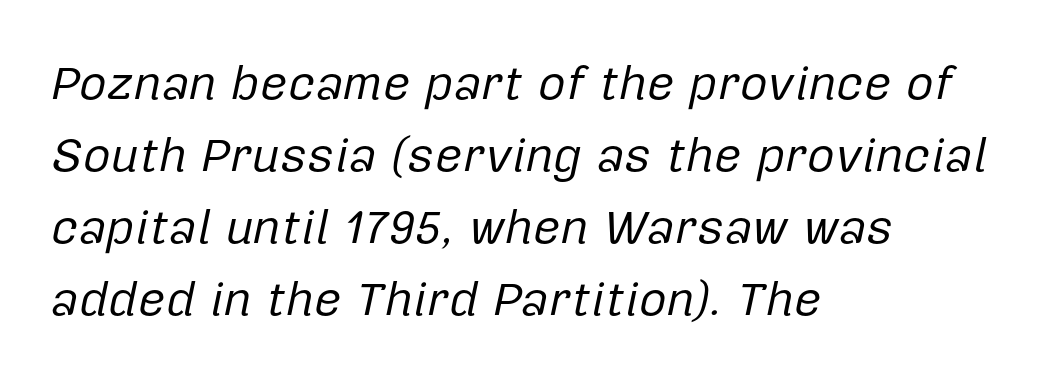
Q: Is the text bold? A: No.
Q: Is the text italic (slanted)? A: Yes, it leans right by about 12 degrees.
Q: Is the text underlined? A: No.
Q: How is the paragraph aligned? A: Left-aligned.
Q: Is the spacing between letters normal or unusually wide? A: Normal.
Q: Is the spacing between lines tight, normal or loose? A: Normal.
Q: Width (condensed, normal, or wide)? A: Normal.
Q: Stroke contrast? A: Low.
Q: x-height? A: Medium.
Q: Monospaced? A: No.
